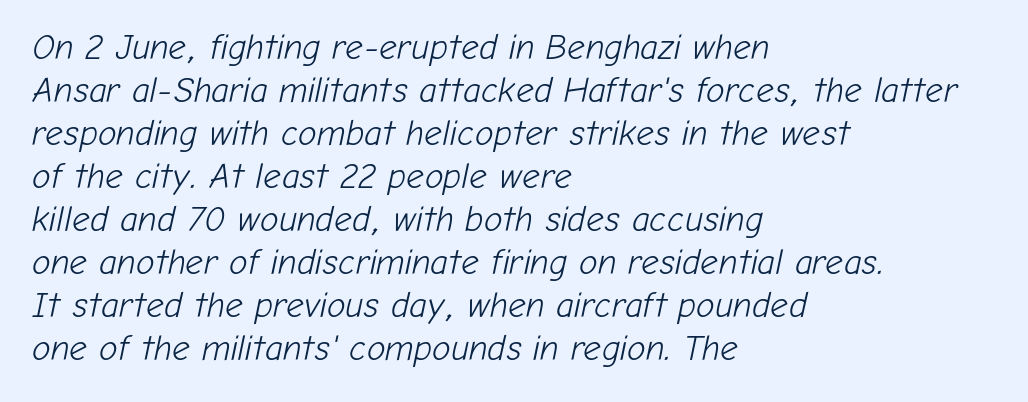
The image shows 35 px light type, italic (leaning right); set left-aligned, line spacing 1.23x, normal letter spacing, not underlined; low stroke contrast and a medium x-height.
